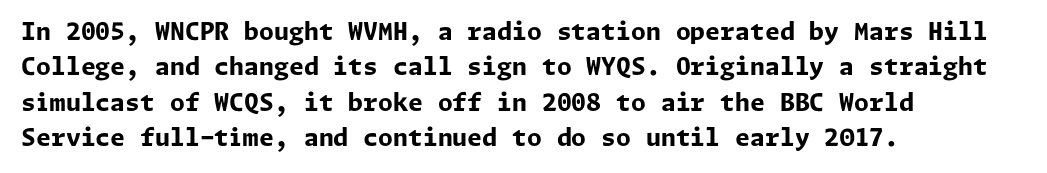
Q: Is the text bold? A: Yes.
Q: Is the text italic (slanted)? A: No, it is upright.
Q: Is the text underlined? A: No.
Q: How is the paragraph aligned? A: Left-aligned.
Q: Is the spacing between letters normal or unusually wide? A: Normal.
Q: Is the spacing between lines tight, normal or loose? A: Normal.
